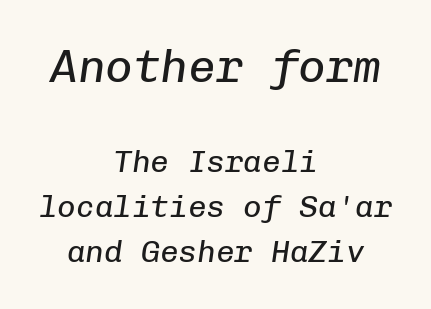
The image shows 46 px regular-weight type, italic (leaning right), monospaced; set centered, normal line spacing (1.46x), normal letter spacing, not underlined; the first (top) block is 1.48x larger; low stroke contrast and a medium x-height.
